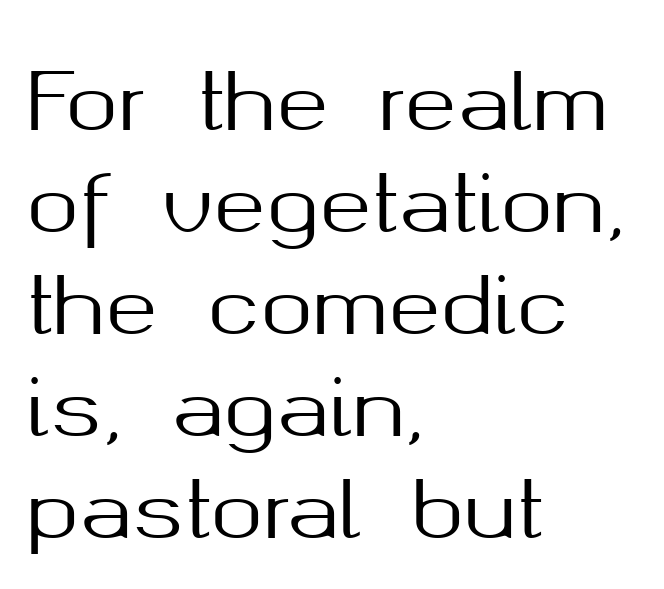
The text block is weighted toward the left margin, trailing off unevenly rightward. One glance says typical: line gaps are just what's usual. No feet cap the strokes, marking this as sans-serif type. You could call the tracking neutral — neither tight nor loose. Italic: no, the glyphs are upright roman. A typesetter would call this proportional, since set widths differ per character.
